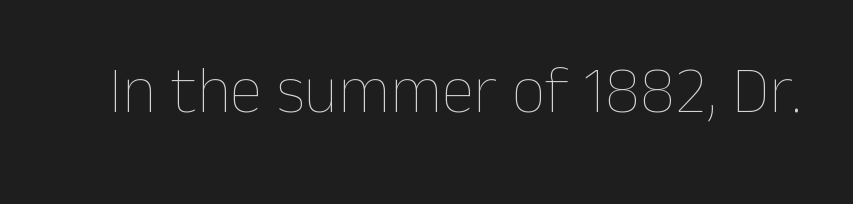
The image shows 66 px thin type, upright; set normal letter spacing, not underlined; low stroke contrast and a medium x-height.
